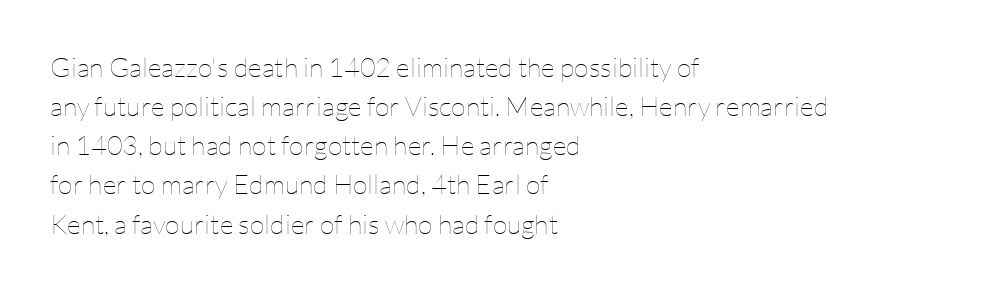
The image shows 27 px text type, upright; set left-aligned, normal line spacing (1.45x), normal letter spacing, not underlined.
